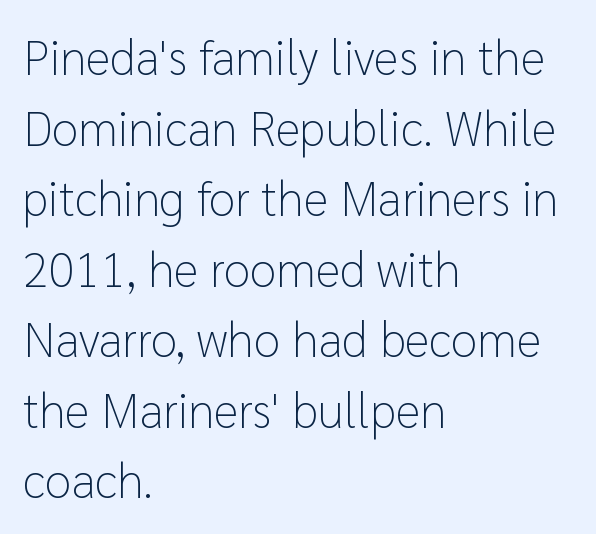
Q: Is the text bold? A: No.
Q: Is the text italic (slanted)? A: No, it is upright.
Q: Is the typeface a serif or a sans-serif typeface? A: Sans-serif.
Q: Is the text underlined? A: No.
Q: How is the paragraph aligned? A: Left-aligned.
Q: Is the spacing between letters normal or unusually wide? A: Normal.
Q: Is the spacing between lines tight, normal or loose? A: Normal.
Q: Width (condensed, normal, or wide)? A: Normal.
Q: Stroke contrast? A: Low.
Q: x-height? A: Medium.
Q: Monospaced? A: No.
